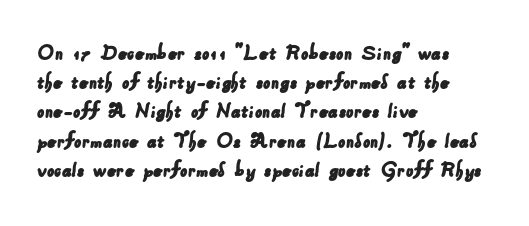
Q: Is the text underlined? A: No.
Q: How is the paragraph aligned? A: Left-aligned.
Q: Is the spacing between letters normal or unusually wide? A: Normal.
Q: Is the spacing between lines tight, normal or loose? A: Normal.
